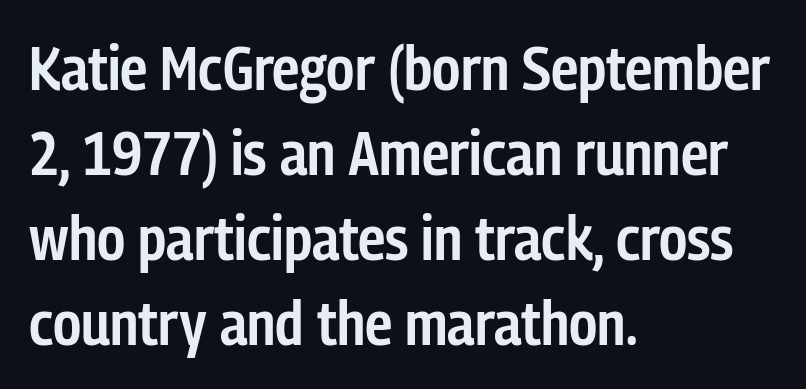
Inter-character spacing is left at the font's built-in metrics. The lines sit at an ordinary, default distance from one another. The font family rendered here belongs to the sans-serif group. These lines are rendered in a variable-pitch font.
